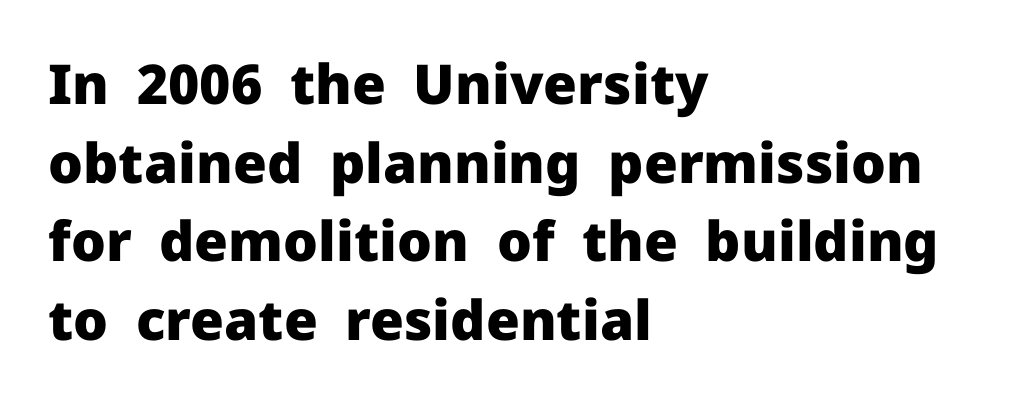
{"serif": "no", "italic": "no", "bold": "yes", "weight": "heavy", "width": "normal", "stroke_contrast": "low", "x_height": "medium", "monospaced": "no", "underline": "no", "align": "left", "line_spacing": "normal", "line_spacing_ratio": 1.43, "letter_spacing": "normal", "letter_spacing_em": 0.0, "glyph_px": 55}
